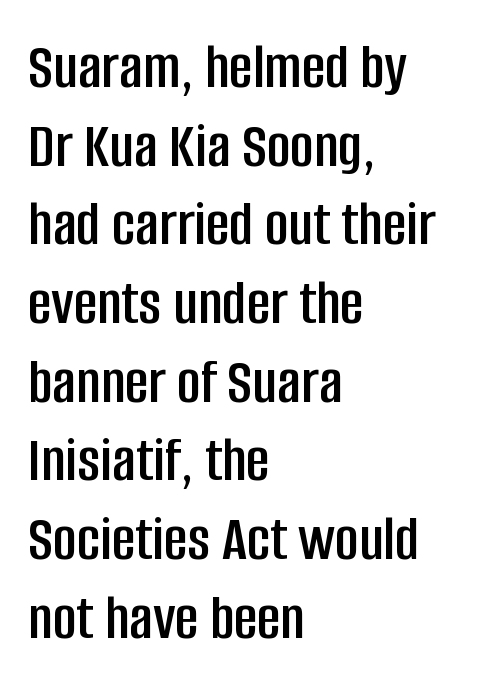
The image shows 65 px condensed sans-serif type, upright; set left-aligned, line spacing 1.21x, normal letter spacing, not underlined; low stroke contrast and a large x-height.
